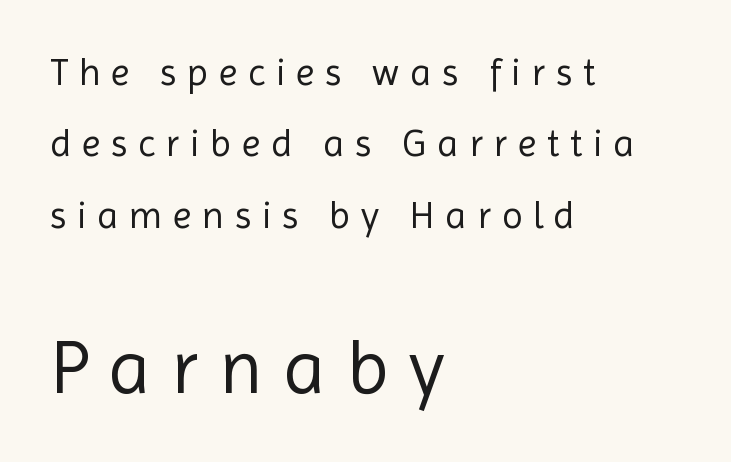
{"serif": "no", "italic": "no", "bold": "no", "weight": "regular", "width": "normal", "x_height": "medium", "monospaced": "no", "underline": "no", "align": "left", "line_spacing_ratio": 1.88, "letter_spacing": "wide", "letter_spacing_em": 0.28, "larger_block": "second", "size_ratio": 1.97, "glyph_px": 75}
